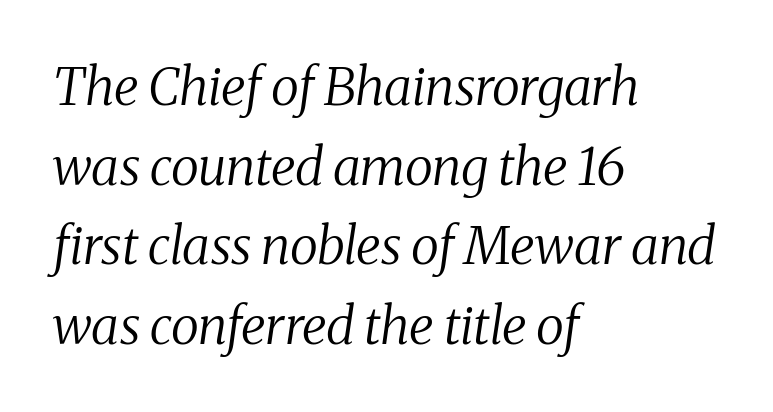
The image shows 52 px regular-weight serif type, italic (leaning right); set left-aligned, normal line spacing (1.53x), normal letter spacing, not underlined; medium stroke contrast and a medium x-height.
